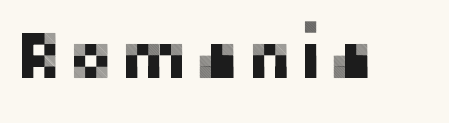
Q: Is the text italic (slanted)? A: No, it is upright.
Q: Is the typeface a serif or a sans-serif typeface? A: Sans-serif.
Q: Is the text underlined? A: No.
Q: Width (condensed, normal, or wide)? A: Normal.
Q: Stroke contrast? A: Low.
Q: x-height? A: Medium.
Q: Monospaced? A: No.
